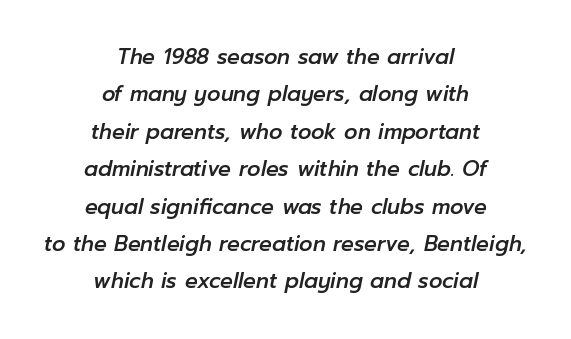
Q: Is the text italic (slanted)? A: Yes, it leans right by about 12 degrees.
Q: Is the text underlined? A: No.
Q: How is the paragraph aligned? A: Centered.
Q: Is the spacing between letters normal or unusually wide? A: Normal.
